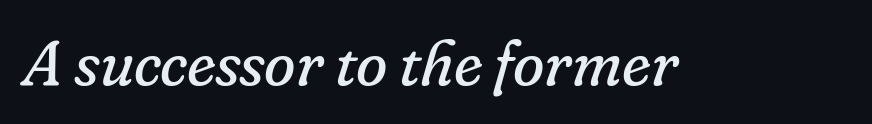
Words appear dense and cohesive because spacing is normal. The face used here is seriffed, in the tradition of book romans. The lettering tilts uniformly, giving the passage an italic look. Is this a fixed-width face? No — the glyphs have proportional, varying widths.
